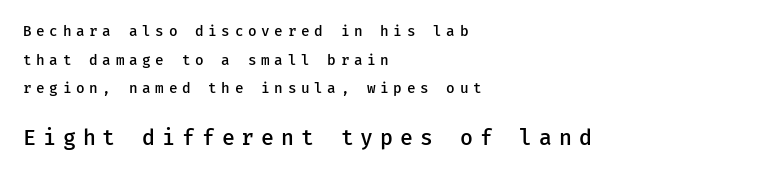
The image shows 21 px text type, upright; set left-aligned, loose line spacing (2.04x), unusually wide letter spacing (+0.33 em), not underlined; the second (bottom) block is 1.5x larger.
